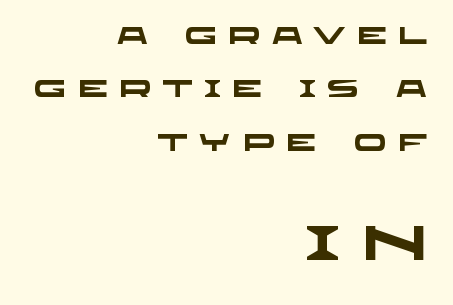
The image shows 48 px heavy, wide sans-serif type; set right-aligned, loose line spacing (2.22x), unusually wide letter spacing (+0.46 em), not underlined; the second (bottom) block is 2.0x larger; low stroke contrast and a large x-height.
